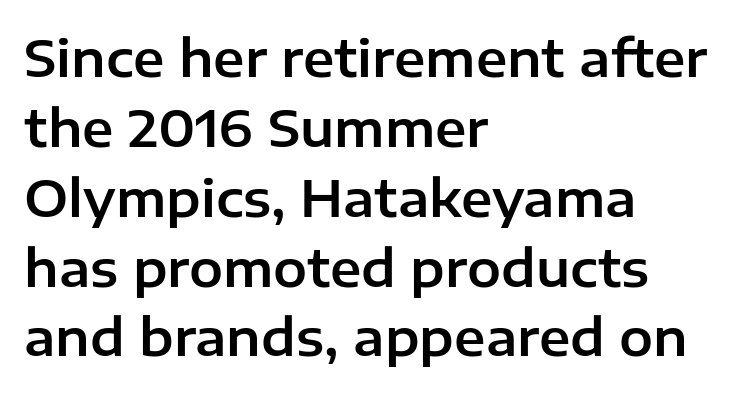
Q: Is the text italic (slanted)? A: No, it is upright.
Q: Is the typeface a serif or a sans-serif typeface? A: Sans-serif.
Q: Is the text underlined? A: No.
Q: How is the paragraph aligned? A: Left-aligned.
Q: Is the spacing between letters normal or unusually wide? A: Normal.
Q: Is the spacing between lines tight, normal or loose? A: Normal.
Q: Width (condensed, normal, or wide)? A: Normal.
Q: Stroke contrast? A: Low.
Q: x-height? A: Medium.
Q: Monospaced? A: No.
